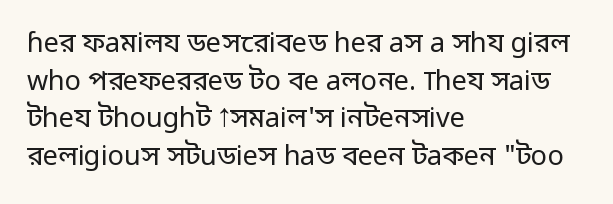
Q: Is the text bold? A: No.
Q: Is the text italic (slanted)? A: No, it is upright.
Q: Is the text underlined? A: No.
Q: How is the paragraph aligned? A: Left-aligned.
Q: Is the spacing between letters normal or unusually wide? A: Normal.
Q: Is the spacing between lines tight, normal or loose? A: Normal.
